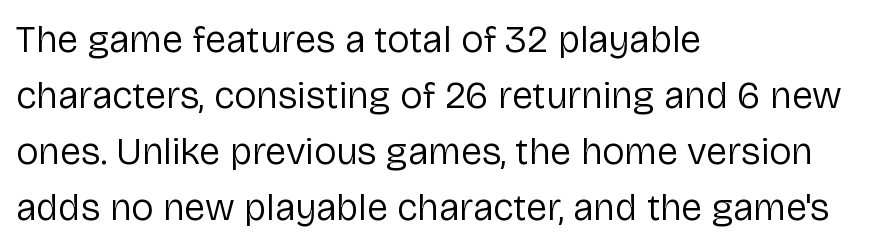
Q: Is the text bold? A: No.
Q: Is the text italic (slanted)? A: No, it is upright.
Q: Is the typeface a serif or a sans-serif typeface? A: Sans-serif.
Q: Is the text underlined? A: No.
Q: How is the paragraph aligned? A: Left-aligned.
Q: Is the spacing between letters normal or unusually wide? A: Normal.
Q: Is the spacing between lines tight, normal or loose? A: Normal.
Q: Width (condensed, normal, or wide)? A: Normal.
Q: Stroke contrast? A: Low.
Q: x-height? A: Medium.
Q: Monospaced? A: No.
